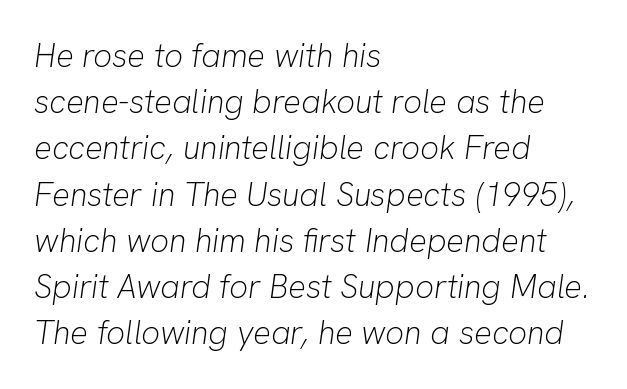
{"italic": "yes", "lean": "right", "slant_degrees": 8, "bold": "no", "weight": "light", "width": "normal", "stroke_contrast": "low", "x_height": "medium", "monospaced": "no", "underline": "no", "align": "left", "line_spacing": "normal", "line_spacing_ratio": 1.4, "letter_spacing": "normal", "letter_spacing_em": 0.0, "glyph_px": 33}
